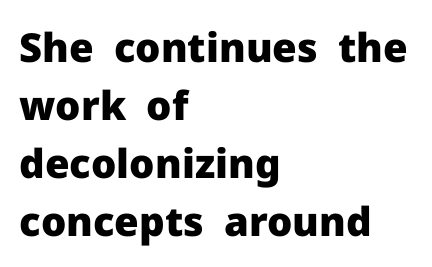
Compared with typical paragraphs, the rows here are spaced about the same. Nope, no serifs anywhere on these letters. Which margin do the lines hug? The left one — the right edge is uneven. Heavy, bold letterforms.
